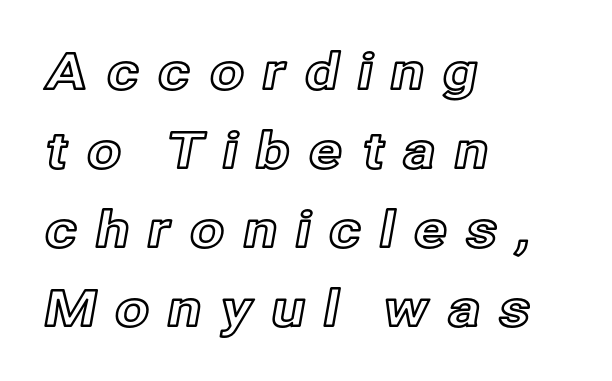
The image shows 50 px text type; set left-aligned, normal line spacing (1.58x), unusually wide letter spacing (+0.35 em), not underlined; a medium x-height.
